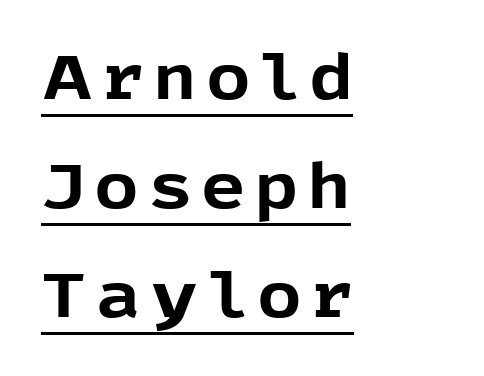
Style check: upright. Like a heading marked for emphasis, these lines bear an underscore. The glyphs in this specimen are sans serif. Do the characters align in a grid? No, the font is proportional. I'd describe the lettering as bold — thick and assertive. A student would call this left alignment; a typographer would say flush left, rag right.
